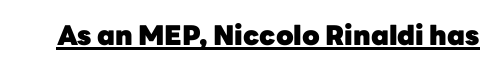
Q: Is the text bold? A: Yes.
Q: Is the text italic (slanted)? A: No, it is upright.
Q: Is the text underlined? A: Yes.
Q: Is the spacing between letters normal or unusually wide? A: Normal.
